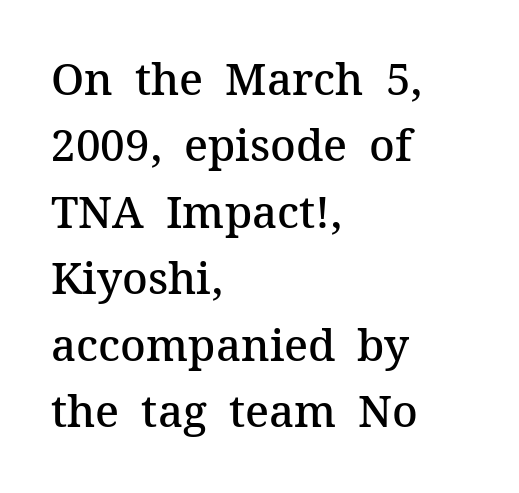
The image shows 44 px semibold serif type, upright; set left-aligned, normal line spacing (1.51x), normal letter spacing, not underlined; medium stroke contrast and a medium x-height.
